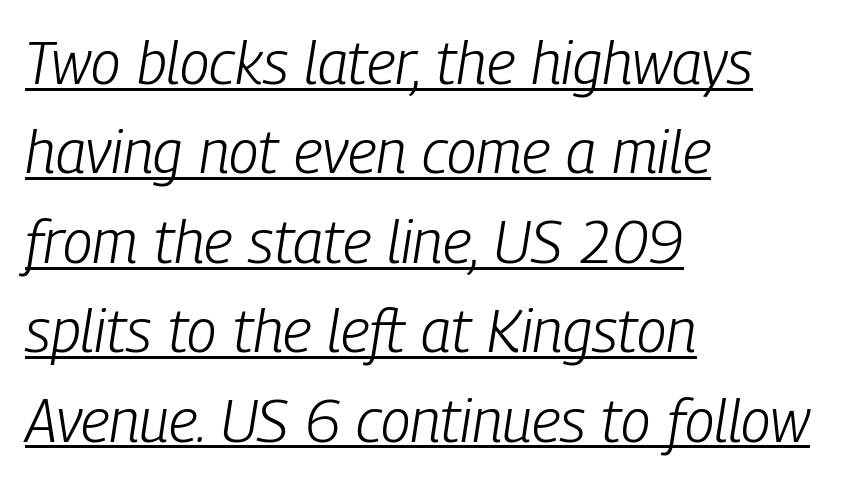
Q: Is the text bold? A: No.
Q: Is the text italic (slanted)? A: Yes, it leans right by about 9 degrees.
Q: Is the text underlined? A: Yes.
Q: How is the paragraph aligned? A: Left-aligned.
Q: Is the spacing between letters normal or unusually wide? A: Normal.
Q: Is the spacing between lines tight, normal or loose? A: Normal.
Q: Width (condensed, normal, or wide)? A: Condensed.
Q: Stroke contrast? A: Low.
Q: x-height? A: Medium.
Q: Monospaced? A: No.
